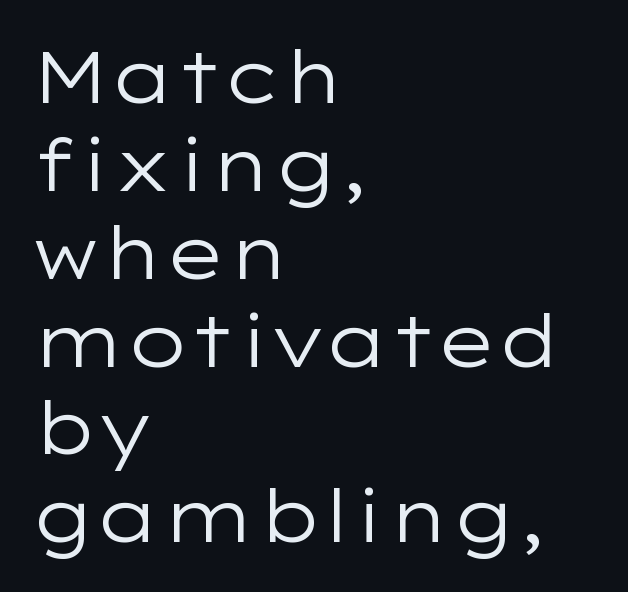
The image shows 72 px regular-weight, wide sans-serif type, upright; set left-aligned, line spacing 1.22x, normal letter spacing, not underlined; low stroke contrast and a medium x-height.
